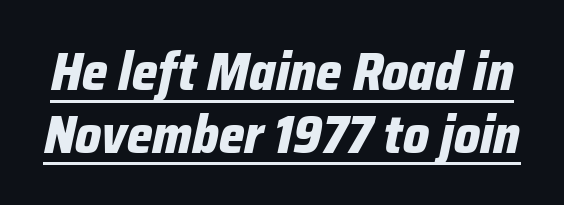
{"italic": "yes", "lean": "right", "slant_degrees": 12, "bold": "yes", "weight": "bold", "width": "condensed", "stroke_contrast": "low", "x_height": "medium", "monospaced": "no", "underline": "yes", "line_spacing_ratio": 1.16, "letter_spacing": "normal", "letter_spacing_em": 0.0, "glyph_px": 54}
